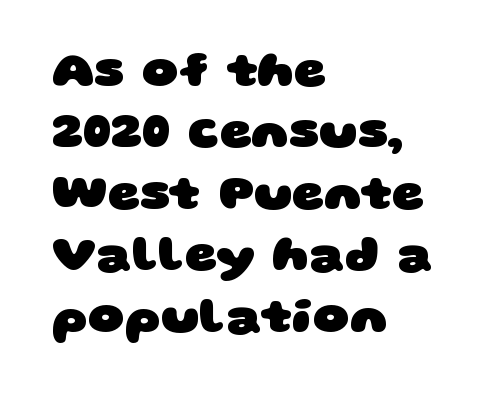
The image shows 50 px heavy, wide sans-serif type; set left-aligned, line spacing 1.23x, normal letter spacing, not underlined; low stroke contrast and a large x-height.
